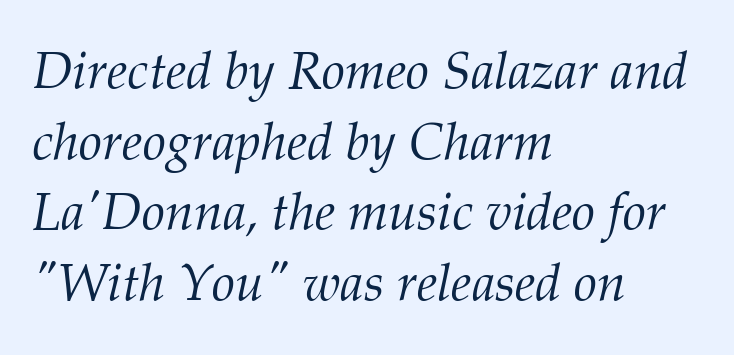
The image shows 52 px light serif type, italic (leaning right); set left-aligned, normal line spacing (1.36x), normal letter spacing, not underlined; medium stroke contrast and a medium x-height.
